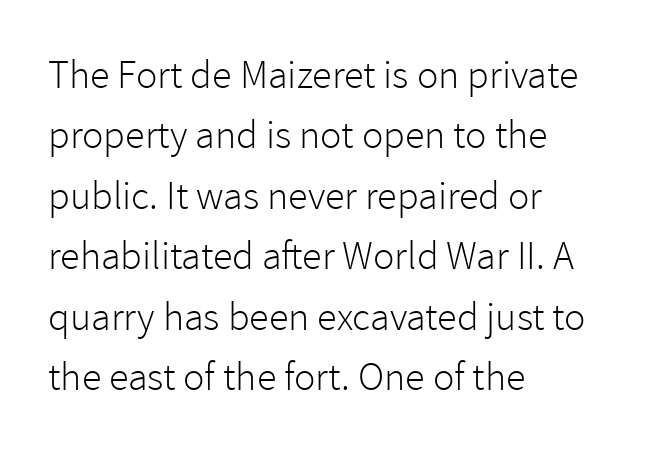
Q: Is the text bold? A: No.
Q: Is the text italic (slanted)? A: No, it is upright.
Q: Is the typeface a serif or a sans-serif typeface? A: Sans-serif.
Q: Is the text underlined? A: No.
Q: How is the paragraph aligned? A: Left-aligned.
Q: Is the spacing between letters normal or unusually wide? A: Normal.
Q: Is the spacing between lines tight, normal or loose? A: Normal.
Q: Width (condensed, normal, or wide)? A: Normal.
Q: x-height? A: Medium.
Q: Monospaced? A: No.
